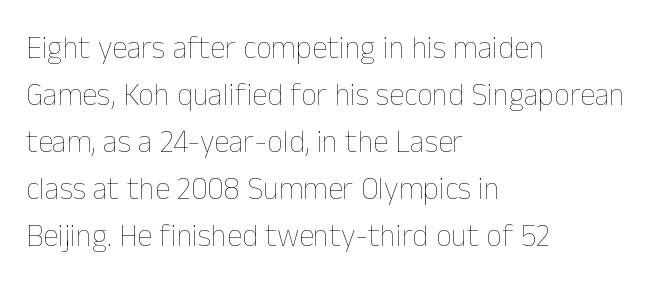
The image shows 31 px thin type, upright; set left-aligned, normal line spacing (1.52x), normal letter spacing, not underlined; low stroke contrast and a medium x-height.
